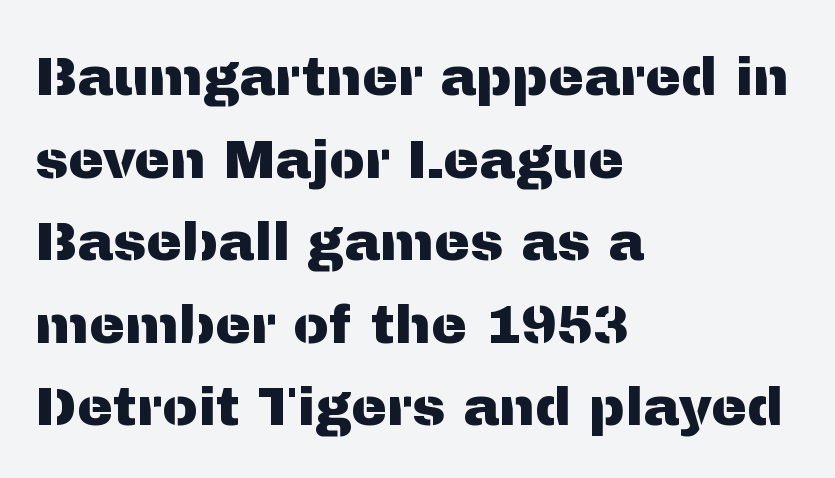
The image shows 54 px sans-serif type, upright; set left-aligned, normal line spacing (1.53x), normal letter spacing, not underlined; medium stroke contrast and a medium x-height.
